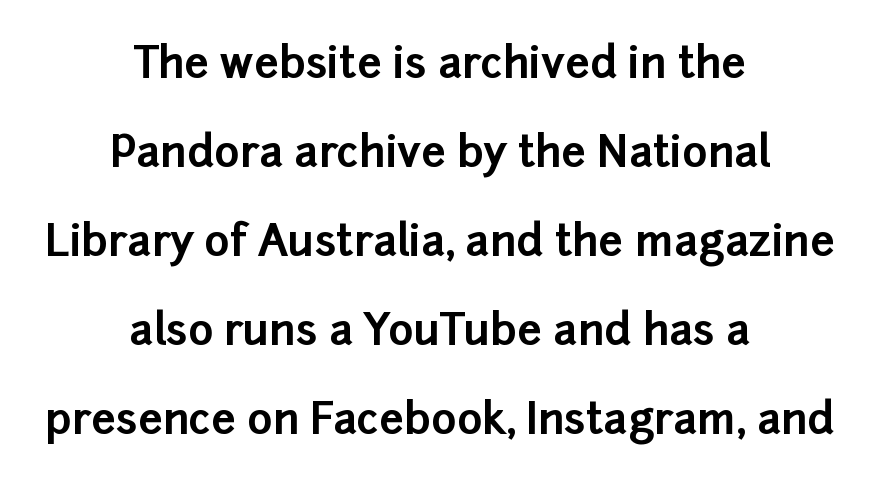
The block of text is sparse from top to bottom, with ample space between rows. The specimen reads as upright at a glance. This is heavy type, rendered in bold. Serif or sans? Sans — the stroke terminals are bare. Here the glyphs are tracked normally, forming tight word shapes.
